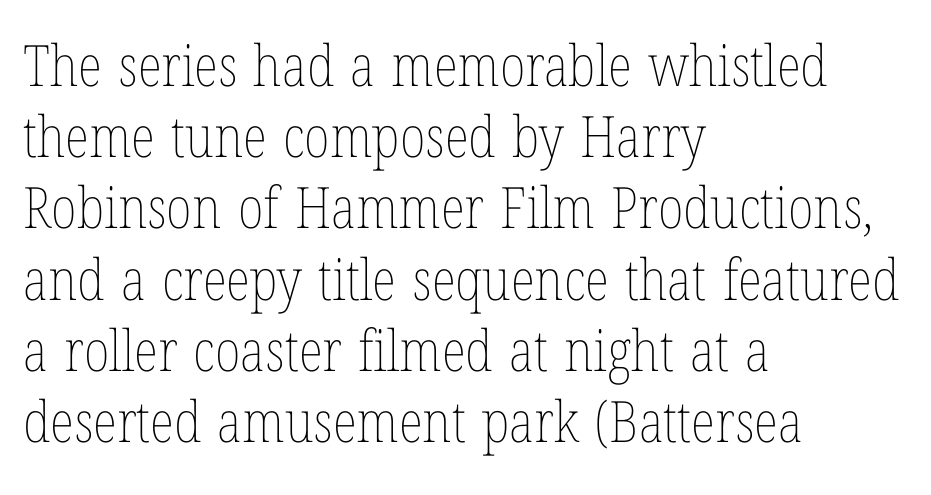
Upright lettering throughout. These glyphs show unthickened strokes, regular width or finer. Nobody touched the tracking dial on this one. The passage shown is not underscored anywhere.
